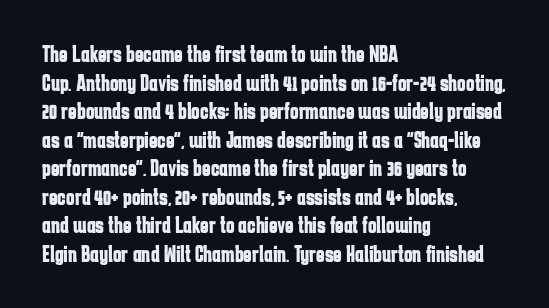
The image shows 23 px bold type, upright; set left-aligned, line spacing 1.24x, normal letter spacing, not underlined.
